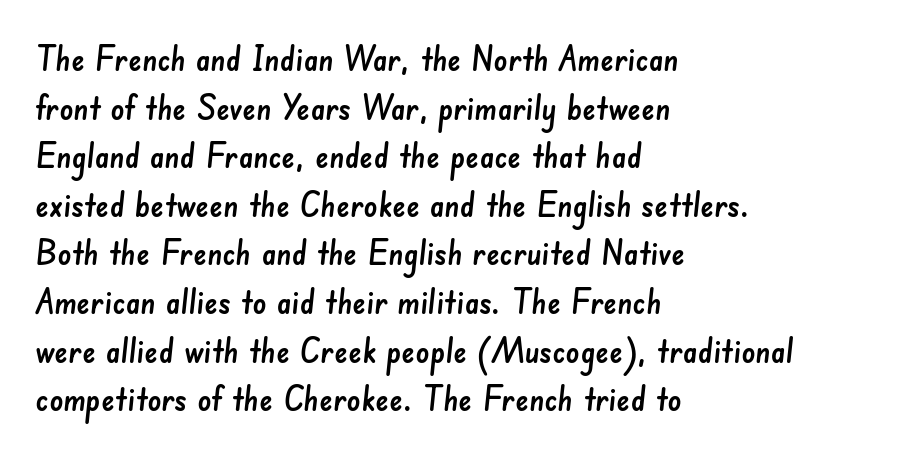
{"serif": "no", "width": "normal", "stroke_contrast": "low", "x_height": "small", "monospaced": "no", "underline": "no", "align": "left", "line_spacing": "normal", "line_spacing_ratio": 1.43, "letter_spacing": "normal", "letter_spacing_em": 0.0, "glyph_px": 34}
